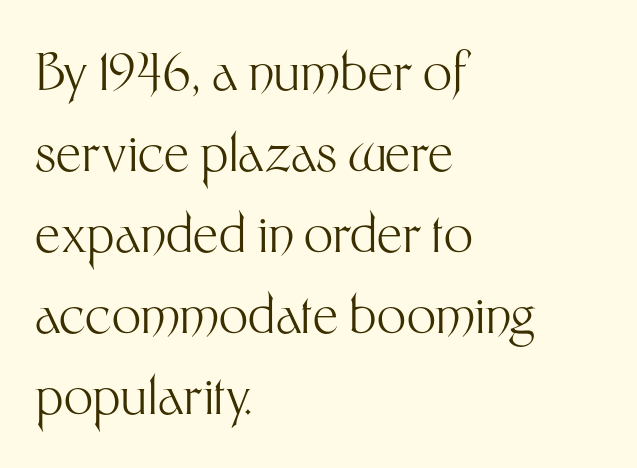
The image shows 51 px light sans-serif type, upright; set left-aligned, normal line spacing (1.59x), normal letter spacing, not underlined; medium stroke contrast and a medium x-height.
